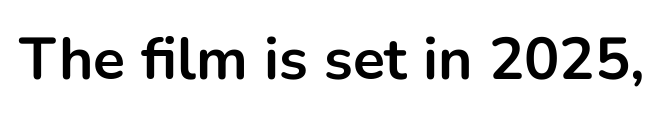
Q: Is the text bold? A: Yes.
Q: Is the text italic (slanted)? A: No, it is upright.
Q: Is the typeface a serif or a sans-serif typeface? A: Sans-serif.
Q: Is the text underlined? A: No.
Q: Is the spacing between letters normal or unusually wide? A: Normal.
Q: Width (condensed, normal, or wide)? A: Normal.
Q: Stroke contrast? A: Low.
Q: x-height? A: Medium.
Q: Monospaced? A: No.
